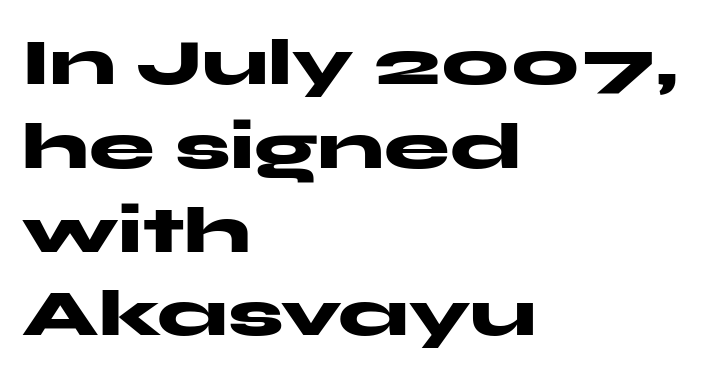
Bare-footed words on every line. Heft: maximum for text — a bold. This is roman type, the default non-slanted kind. The paragraph has a hard left edge and a soft right edge. Students, observe: this is what conventionally led text looks like. Tracking here is standard; glyphs follow each other at the usual distance.
